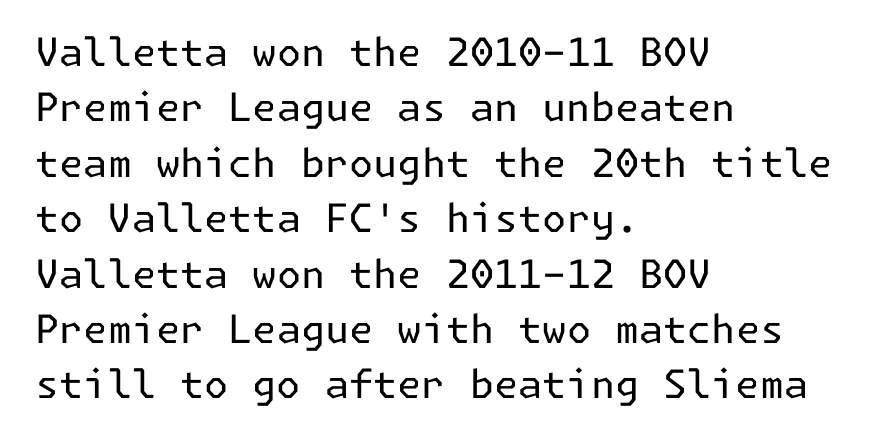
Q: Is the text bold? A: No.
Q: Is the text italic (slanted)? A: No, it is upright.
Q: Is the typeface a serif or a sans-serif typeface? A: Sans-serif.
Q: Is the text underlined? A: No.
Q: How is the paragraph aligned? A: Left-aligned.
Q: Is the spacing between letters normal or unusually wide? A: Normal.
Q: Is the spacing between lines tight, normal or loose? A: Normal.
Q: Width (condensed, normal, or wide)? A: Normal.
Q: Stroke contrast? A: Low.
Q: x-height? A: Medium.
